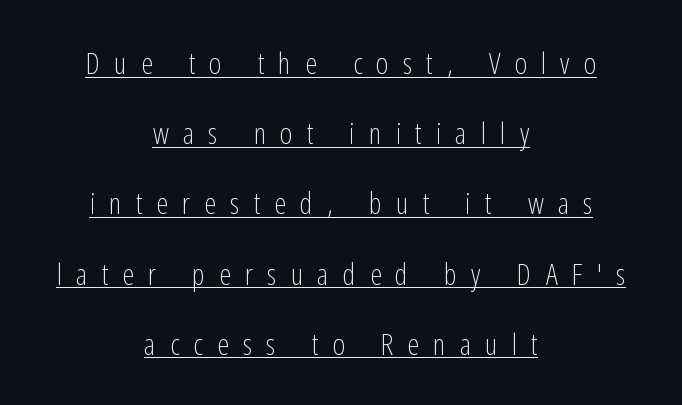
Q: Is the text bold? A: No.
Q: Is the text italic (slanted)? A: No, it is upright.
Q: Is the typeface a serif or a sans-serif typeface? A: Sans-serif.
Q: Is the text underlined? A: Yes.
Q: How is the paragraph aligned? A: Centered.
Q: Is the spacing between letters normal or unusually wide? A: Unusually wide.
Q: Is the spacing between lines tight, normal or loose? A: Loose.
Q: Width (condensed, normal, or wide)? A: Condensed.
Q: Stroke contrast? A: Low.
Q: x-height? A: Medium.
Q: Monospaced? A: No.
